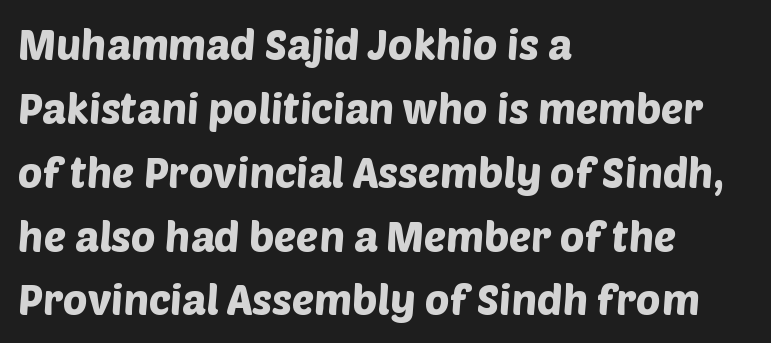
The image shows 42 px sans-serif type; set left-aligned, normal line spacing (1.52x), normal letter spacing, not underlined; low stroke contrast and a large x-height.
